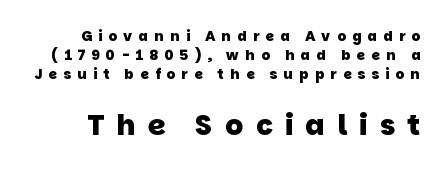
A typesetter would call this proportional, since set widths differ per character. To sum up the face: it is a sans, with no serifs. Lines of text with bare space underneath. Vertically, the passage feels balanced, rows spaced as you'd expect. Each word looks stretched out because of the extra space between its letters.
